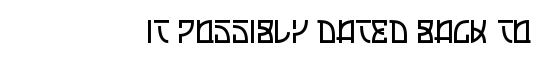
The image shows 32 px regular-weight, condensed sans-serif type, upright; set normal letter spacing, not underlined; low stroke contrast and a large x-height.
